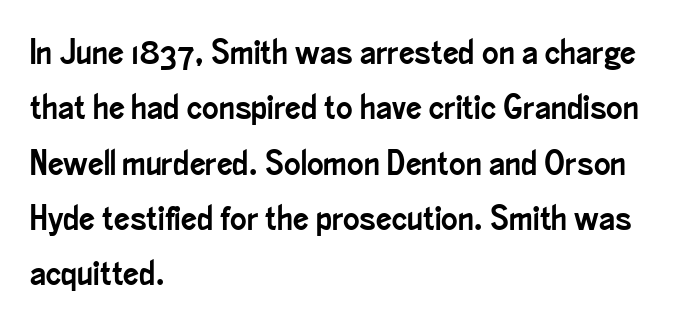
The image shows 35 px condensed sans-serif type, upright; set left-aligned, normal line spacing (1.58x), normal letter spacing, not underlined; low stroke contrast and a small x-height.
